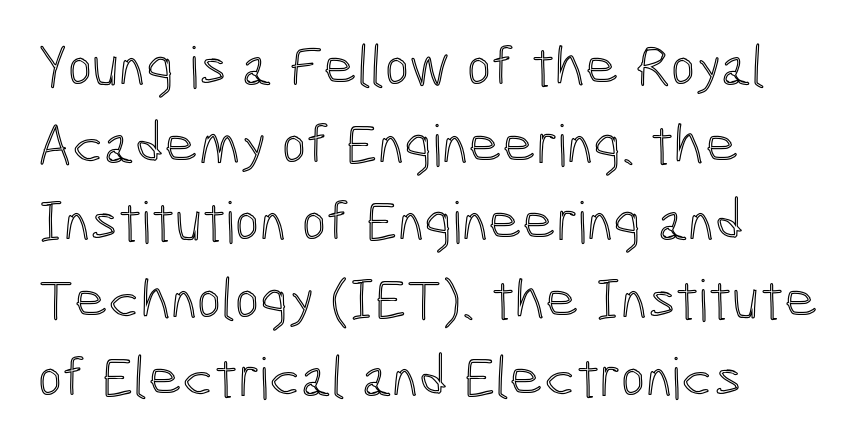
The image shows 58 px condensed type, upright; set left-aligned, normal line spacing (1.34x), normal letter spacing, not underlined; a medium x-height.
